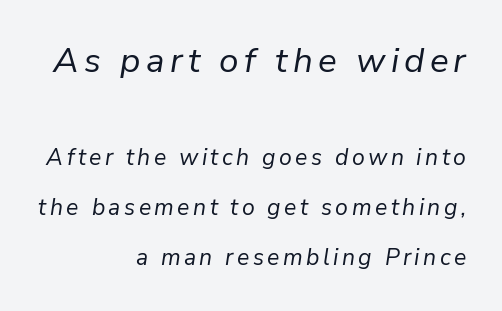
Q: Is the text bold? A: No.
Q: Is the text italic (slanted)? A: Yes, it leans right by about 9 degrees.
Q: Is the text underlined? A: No.
Q: How is the paragraph aligned? A: Right-aligned.
Q: Is the spacing between lines tight, normal or loose? A: Loose.
Q: Which block of text is set in a larger size, the first (top) or the second (bottom)? A: The first (top) one.
Q: Width (condensed, normal, or wide)? A: Normal.
Q: Stroke contrast? A: Low.
Q: x-height? A: Medium.
Q: Monospaced? A: No.
